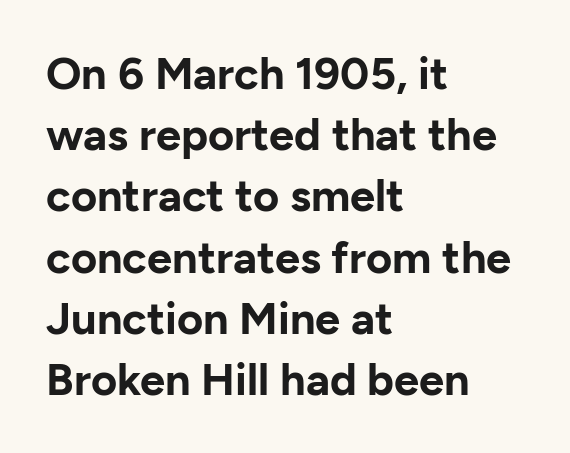
Heft: maximum for text — a bold. Is the block centered? No — it sits flush against the left margin. The designer went with a sans here, leaving each stem footless. Think of a printed novel: that variable character pitch is what you see here.
